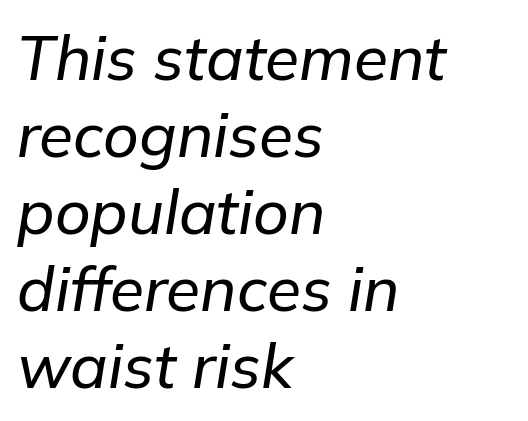
In CSS terms this would be text-align: left. Rule under the text: the space is simply empty. Character widths vary here, with narrow letters taking less room than wide ones. The type is set solid horizontally, with unmodified tracking. When letters slant like this, we call the style italic.
